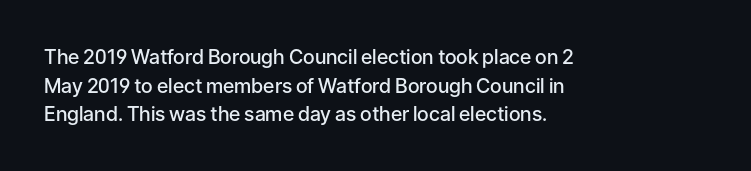
Q: Is the text bold? A: Semi-bold.
Q: Is the text italic (slanted)? A: No, it is upright.
Q: Is the text underlined? A: No.
Q: How is the paragraph aligned? A: Left-aligned.
Q: Is the spacing between letters normal or unusually wide? A: Normal.
Q: Is the spacing between lines tight, normal or loose? A: Normal.
